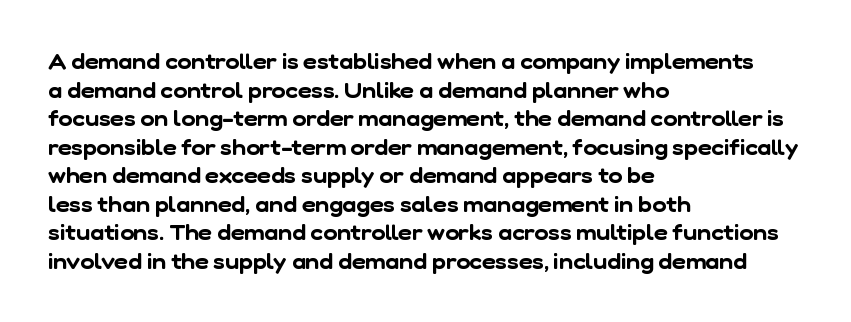
Q: Is the text underlined? A: No.
Q: How is the paragraph aligned? A: Left-aligned.
Q: Is the spacing between letters normal or unusually wide? A: Normal.
Q: Is the spacing between lines tight, normal or loose? A: Normal.
